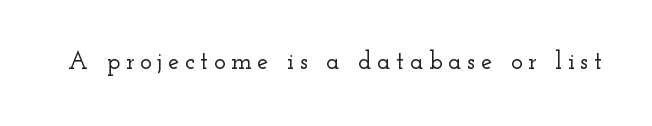
{"italic": "no", "underline": "no", "letter_spacing": "wide", "letter_spacing_em": 0.22, "glyph_px": 25}
